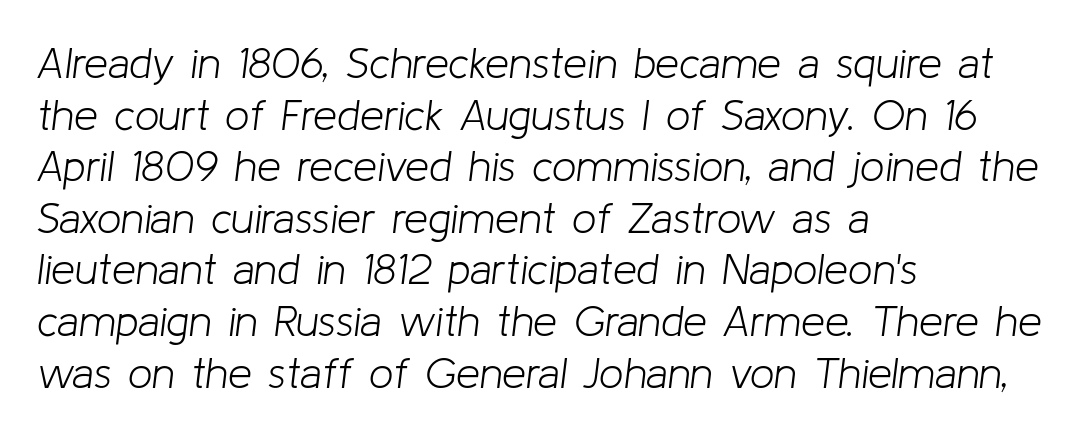
The image shows 43 px light type, italic (leaning right); set left-aligned, line spacing 1.2x, normal letter spacing, not underlined; low stroke contrast and a medium x-height.
